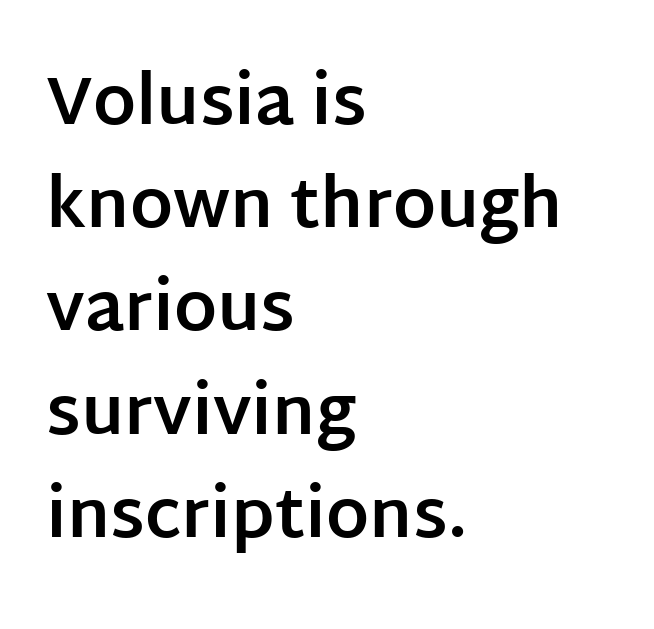
{"serif": "no", "italic": "no", "bold": "yes", "weight": "bold", "width": "normal", "stroke_contrast": "low", "x_height": "large", "monospaced": "no", "underline": "no", "align": "left", "line_spacing": "normal", "line_spacing_ratio": 1.54, "letter_spacing": "normal", "letter_spacing_em": 0.0, "glyph_px": 67}
